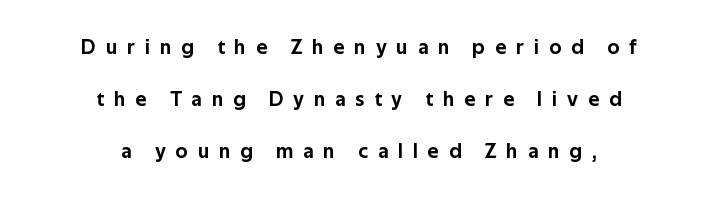
Q: Is the text italic (slanted)? A: No, it is upright.
Q: Is the text underlined? A: No.
Q: How is the paragraph aligned? A: Centered.
Q: Is the spacing between letters normal or unusually wide? A: Unusually wide.
Q: Is the spacing between lines tight, normal or loose? A: Loose.
